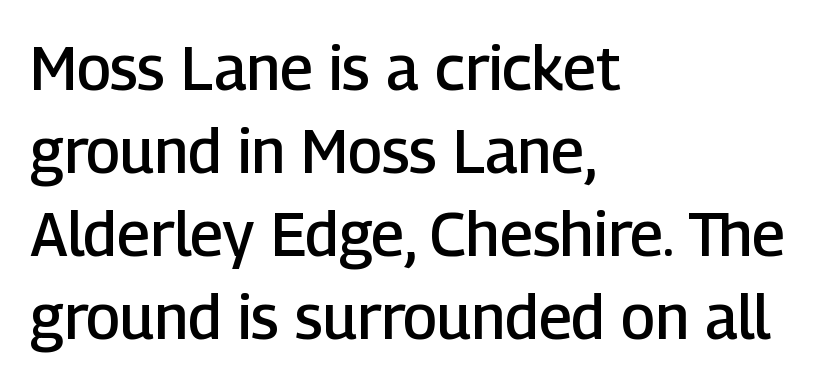
The image shows 61 px semibold sans-serif type, upright; set left-aligned, normal line spacing (1.36x), normal letter spacing, not underlined; low stroke contrast and a medium x-height.
